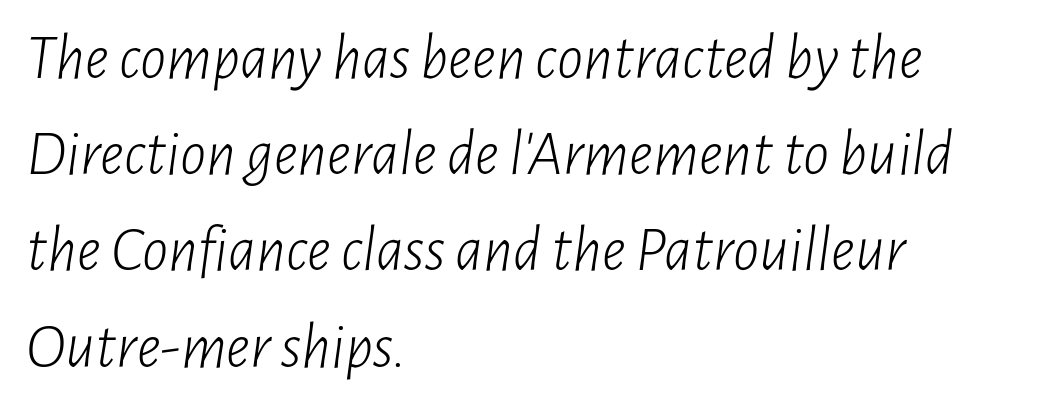
The image shows 65 px light, condensed type, italic (leaning right); set left-aligned, normal line spacing (1.48x), normal letter spacing, not underlined; low stroke contrast and a medium x-height.
